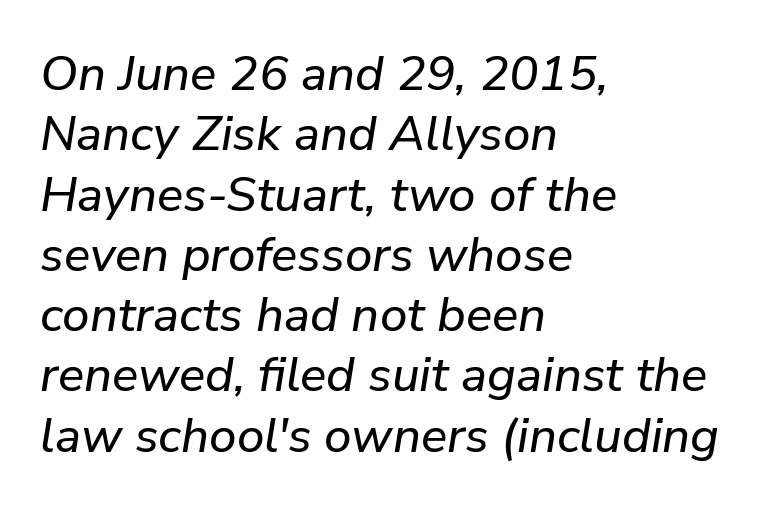
{"italic": "yes", "lean": "right", "slant_degrees": 9, "width": "normal", "stroke_contrast": "low", "x_height": "medium", "monospaced": "no", "underline": "no", "align": "left", "line_spacing_ratio": 1.23, "letter_spacing": "normal", "letter_spacing_em": 0.0, "glyph_px": 49}
